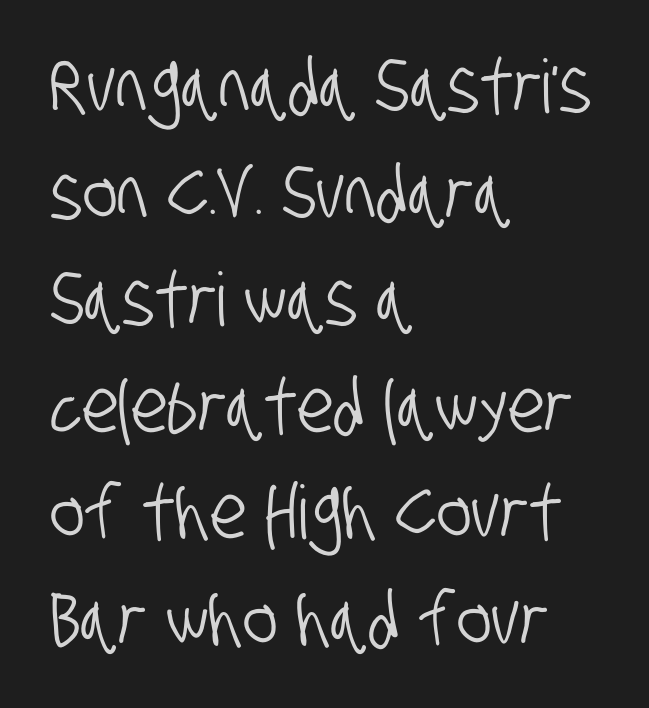
The image shows 74 px condensed sans-serif type; set left-aligned, normal line spacing (1.44x), normal letter spacing, not underlined; low stroke contrast and a large x-height.
